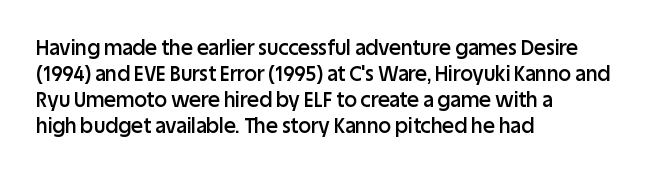
Q: Is the text bold? A: Semi-bold.
Q: Is the text italic (slanted)? A: No, it is upright.
Q: Is the text underlined? A: No.
Q: How is the paragraph aligned? A: Left-aligned.
Q: Is the spacing between letters normal or unusually wide? A: Normal.
Q: Is the spacing between lines tight, normal or loose? A: Normal.
